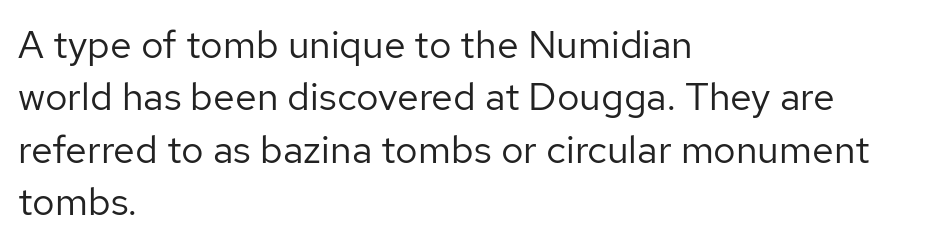
Q: Is the text bold? A: No.
Q: Is the text italic (slanted)? A: No, it is upright.
Q: Is the typeface a serif or a sans-serif typeface? A: Sans-serif.
Q: Is the text underlined? A: No.
Q: How is the paragraph aligned? A: Left-aligned.
Q: Is the spacing between letters normal or unusually wide? A: Normal.
Q: Is the spacing between lines tight, normal or loose? A: Normal.
Q: Width (condensed, normal, or wide)? A: Normal.
Q: Stroke contrast? A: Low.
Q: x-height? A: Medium.
Q: Monospaced? A: No.
